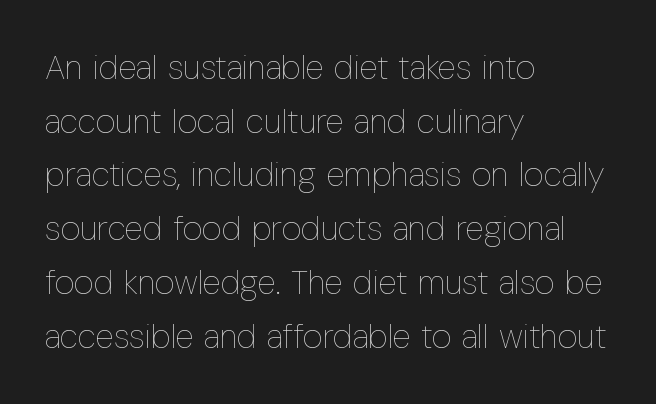
Q: Is the text bold? A: No.
Q: Is the text italic (slanted)? A: No, it is upright.
Q: Is the text underlined? A: No.
Q: How is the paragraph aligned? A: Left-aligned.
Q: Is the spacing between letters normal or unusually wide? A: Normal.
Q: Is the spacing between lines tight, normal or loose? A: Normal.
Q: Width (condensed, normal, or wide)? A: Condensed.
Q: Stroke contrast? A: Low.
Q: x-height? A: Medium.
Q: Monospaced? A: No.
